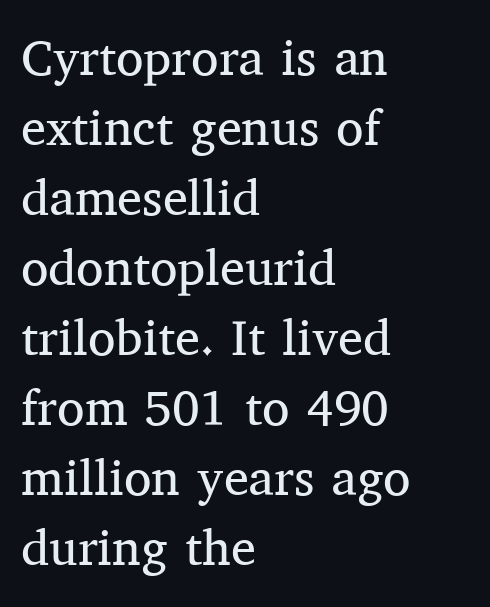
Q: Is the text bold? A: No.
Q: Is the text italic (slanted)? A: No, it is upright.
Q: Is the typeface a serif or a sans-serif typeface? A: Serif.
Q: Is the text underlined? A: No.
Q: How is the paragraph aligned? A: Left-aligned.
Q: Is the spacing between letters normal or unusually wide? A: Normal.
Q: Is the spacing between lines tight, normal or loose? A: Normal.
Q: Width (condensed, normal, or wide)? A: Normal.
Q: Stroke contrast? A: Medium.
Q: x-height? A: Medium.
Q: Monospaced? A: No.
